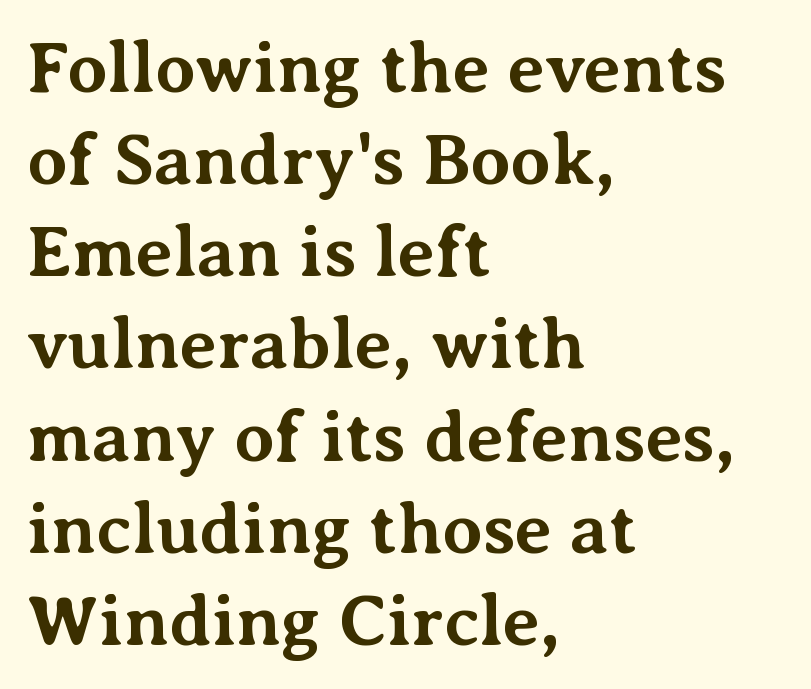
{"serif": "yes", "italic": "no", "bold": "yes", "weight": "bold", "width": "normal", "stroke_contrast": "medium", "x_height": "medium", "monospaced": "no", "underline": "no", "align": "left", "line_spacing": "normal", "line_spacing_ratio": 1.28, "letter_spacing": "normal", "letter_spacing_em": 0.0, "glyph_px": 72}
